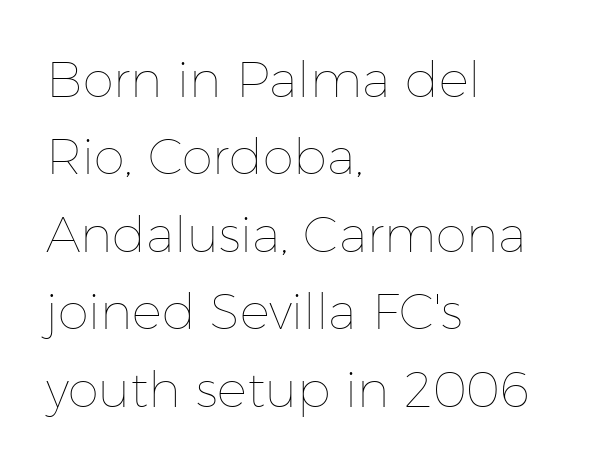
The image shows 50 px thin type, upright; set left-aligned, normal line spacing (1.55x), normal letter spacing, not underlined; low stroke contrast and a medium x-height.
